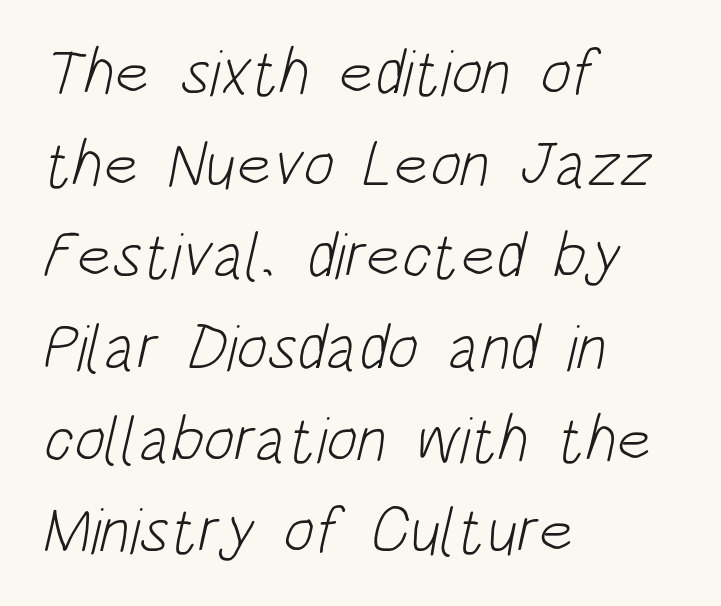
Q: Is the text bold? A: No.
Q: Is the typeface a serif or a sans-serif typeface? A: Sans-serif.
Q: Is the text underlined? A: No.
Q: How is the paragraph aligned? A: Left-aligned.
Q: Is the spacing between letters normal or unusually wide? A: Normal.
Q: Is the spacing between lines tight, normal or loose? A: Normal.
Q: Width (condensed, normal, or wide)? A: Condensed.
Q: Stroke contrast? A: Low.
Q: x-height? A: Large.
Q: Monospaced? A: No.
